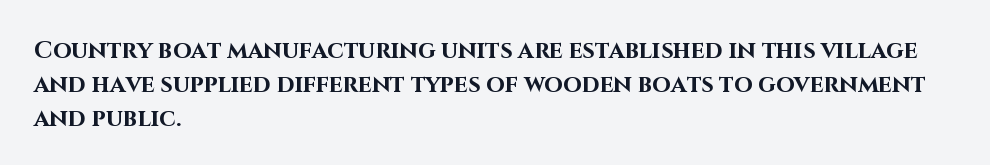
{"italic": "no", "bold": "yes", "underline": "no", "align": "left", "line_spacing": "normal", "line_spacing_ratio": 1.41, "letter_spacing": "normal", "letter_spacing_em": 0.0, "glyph_px": 24}
